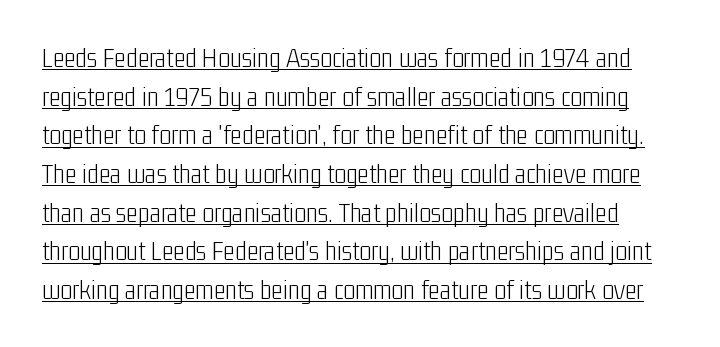
Q: Is the text bold? A: No.
Q: Is the text italic (slanted)? A: No, it is upright.
Q: Is the typeface a serif or a sans-serif typeface? A: Sans-serif.
Q: Is the text underlined? A: Yes.
Q: Is the spacing between letters normal or unusually wide? A: Normal.
Q: Is the spacing between lines tight, normal or loose? A: Normal.
Q: Width (condensed, normal, or wide)? A: Condensed.
Q: Stroke contrast? A: Low.
Q: x-height? A: Medium.
Q: Monospaced? A: No.
